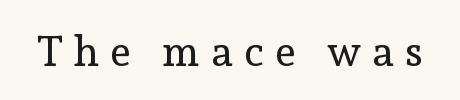
Q: Is the text bold? A: No.
Q: Is the text italic (slanted)? A: No, it is upright.
Q: Is the typeface a serif or a sans-serif typeface? A: Serif.
Q: Is the text underlined? A: No.
Q: Is the spacing between letters normal or unusually wide? A: Unusually wide.
Q: Width (condensed, normal, or wide)? A: Normal.
Q: x-height? A: Medium.
Q: Monospaced? A: No.
